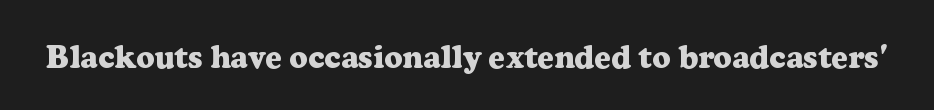
The image shows 32 px heavy serif type, upright; set normal letter spacing, not underlined; low stroke contrast and a medium x-height.
